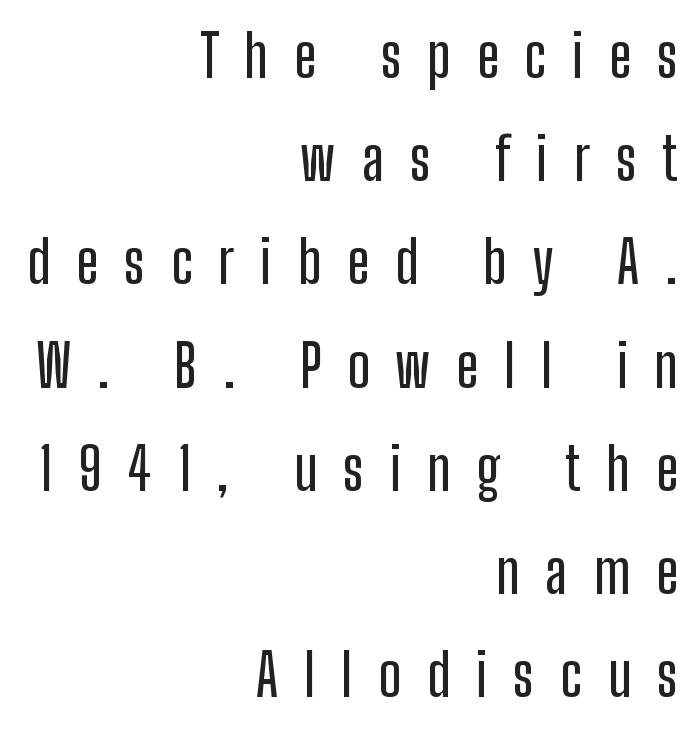
The image shows 59 px condensed sans-serif type, upright; set right-aligned, line spacing 1.75x, unusually wide letter spacing (+0.44 em), not underlined; low stroke contrast and a medium x-height.
